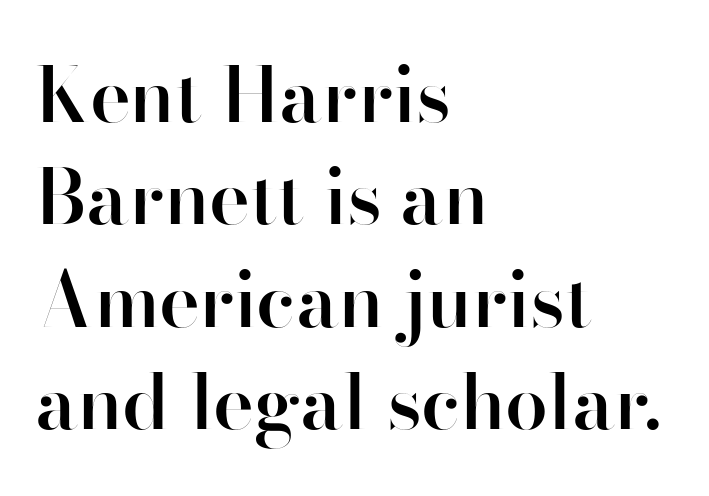
Q: Is the text bold? A: Semi-bold.
Q: Is the text italic (slanted)? A: No, it is upright.
Q: Is the typeface a serif or a sans-serif typeface? A: Sans-serif.
Q: Is the text underlined? A: No.
Q: How is the paragraph aligned? A: Left-aligned.
Q: Is the spacing between letters normal or unusually wide? A: Normal.
Q: Is the spacing between lines tight, normal or loose? A: Normal.
Q: Width (condensed, normal, or wide)? A: Normal.
Q: Stroke contrast? A: High.
Q: x-height? A: Small.
Q: Monospaced? A: No.
